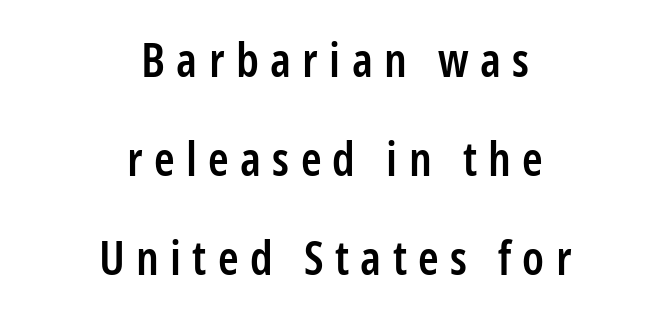
The image shows 47 px semibold, condensed sans-serif type, upright; set centered, loose line spacing (2.11x), unusually wide letter spacing (+0.24 em), not underlined; low stroke contrast and a medium x-height.
